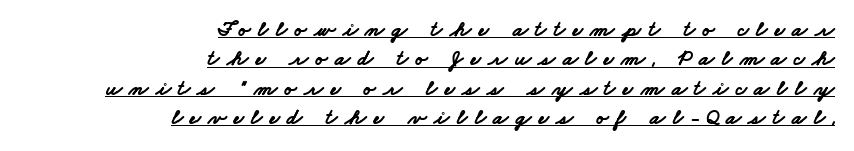
The image shows 22 px bold type; set right-aligned, normal line spacing (1.33x), unusually wide letter spacing (+0.34 em), underlined.
